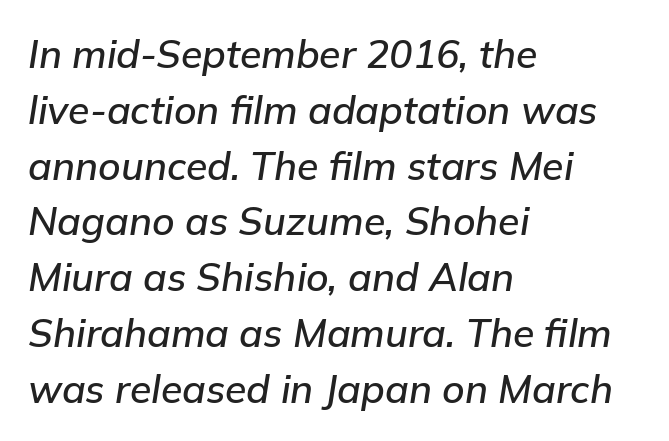
Varying glyph widths throughout — classic text-font behaviour. Students, observe: this is what conventionally led text looks like. These lines stack with their left ends in a neat column. Look at the tracking — it's just the regular setting, nothing added.
